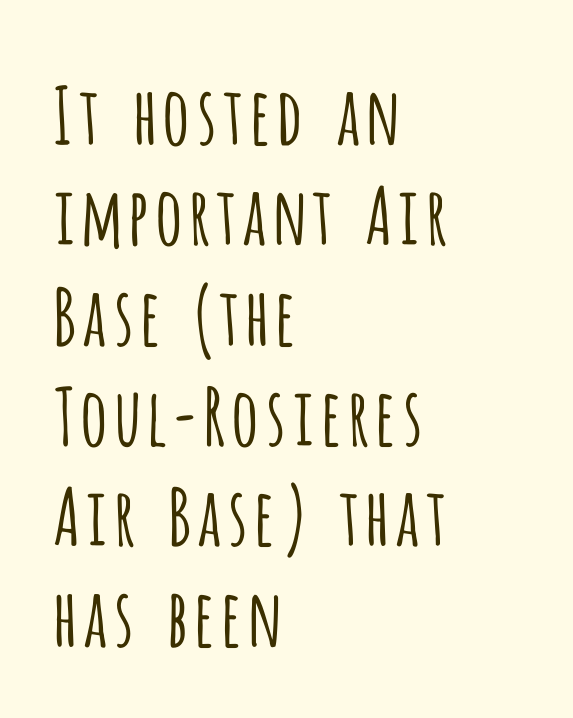
Honestly, the row spacing looks completely unremarkable. Decoration check: the copy has no underline. Every row of glyphs begins at an identical x-position on the left. The typography opts for an upright posture over an oblique one. A light-to-regular cut is what we see here.
